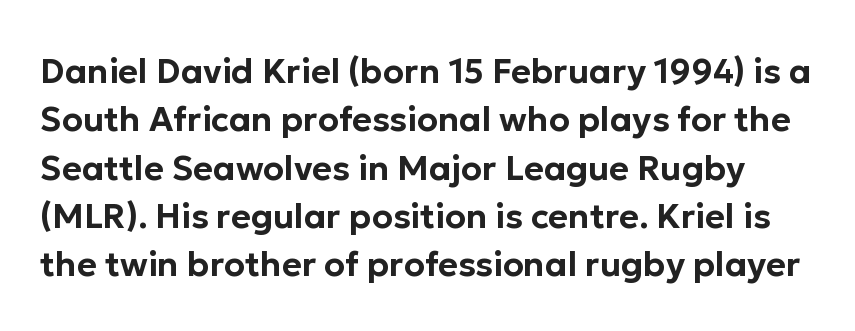
{"serif": "no", "italic": "no", "width": "normal", "stroke_contrast": "low", "x_height": "medium", "monospaced": "no", "underline": "no", "line_spacing": "normal", "line_spacing_ratio": 1.42, "letter_spacing": "normal", "letter_spacing_em": 0.0, "glyph_px": 34}
